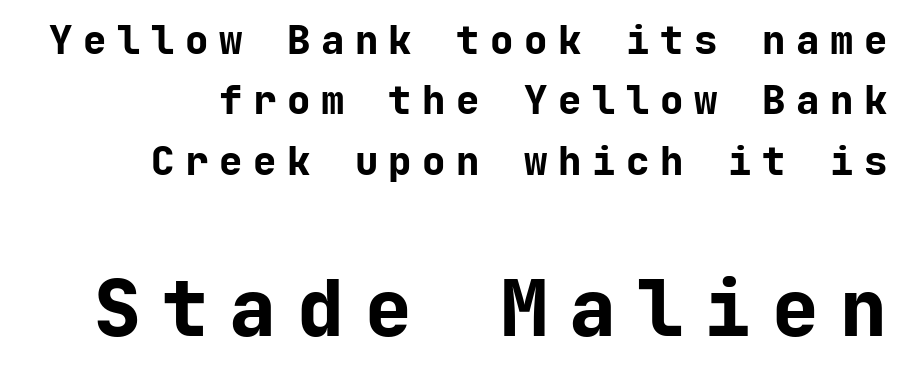
The image shows 78 px bold sans-serif type, upright, monospaced; set right-aligned, normal line spacing (1.55x), unusually wide letter spacing (+0.27 em), not underlined; the second (bottom) block is 2.0x larger; low stroke contrast and a medium x-height.
